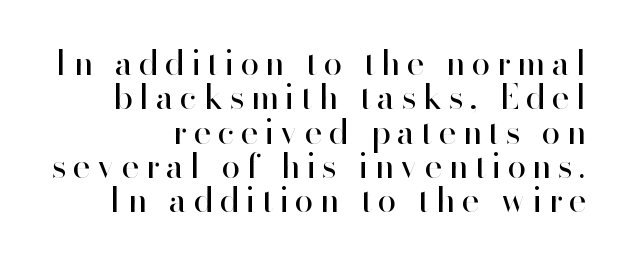
{"serif": "no", "italic": "no", "bold": "no", "weight": "regular", "width": "normal", "stroke_contrast": "high", "x_height": "small", "monospaced": "no", "underline": "no", "align": "right", "line_spacing": "tight", "line_spacing_ratio": 1.01, "letter_spacing": "wide", "letter_spacing_em": 0.2, "glyph_px": 34}
